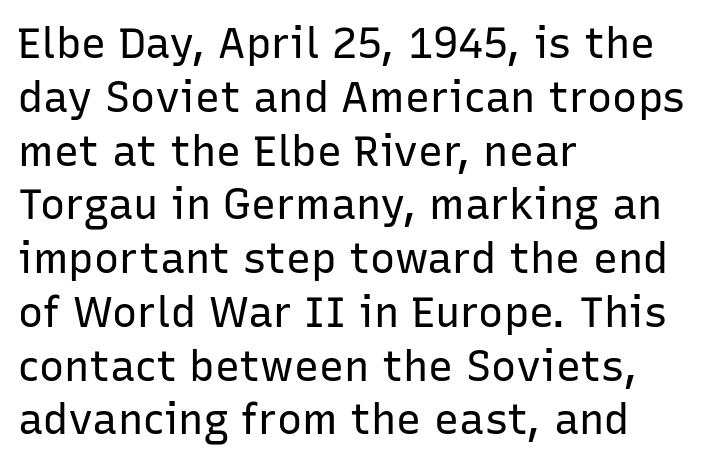
{"serif": "no", "italic": "no", "bold": "no", "weight": "regular", "width": "normal", "stroke_contrast": "low", "x_height": "medium", "monospaced": "no", "underline": "no", "align": "left", "line_spacing": "normal", "line_spacing_ratio": 1.28, "letter_spacing": "normal", "letter_spacing_em": 0.0, "glyph_px": 42}
